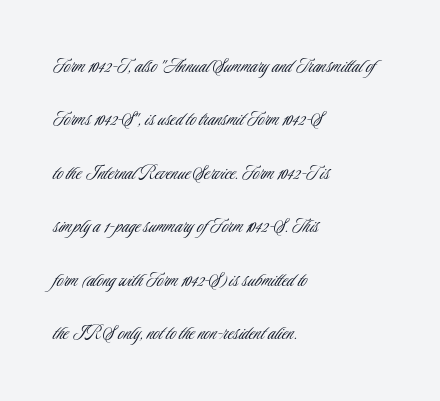
Q: Is the text bold? A: No.
Q: Is the text italic (slanted)? A: Yes.
Q: Is the text underlined? A: No.
Q: How is the paragraph aligned? A: Left-aligned.
Q: Is the spacing between letters normal or unusually wide? A: Normal.
Q: Is the spacing between lines tight, normal or loose? A: Loose.
